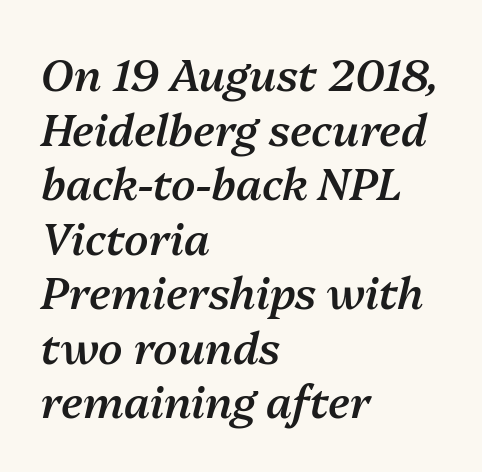
Q: Is the text bold? A: Semi-bold.
Q: Is the text italic (slanted)? A: Yes, it leans right by about 13 degrees.
Q: Is the text underlined? A: No.
Q: How is the paragraph aligned? A: Left-aligned.
Q: Is the spacing between letters normal or unusually wide? A: Normal.
Q: Width (condensed, normal, or wide)? A: Normal.
Q: Stroke contrast? A: Medium.
Q: x-height? A: Medium.
Q: Monospaced? A: No.
